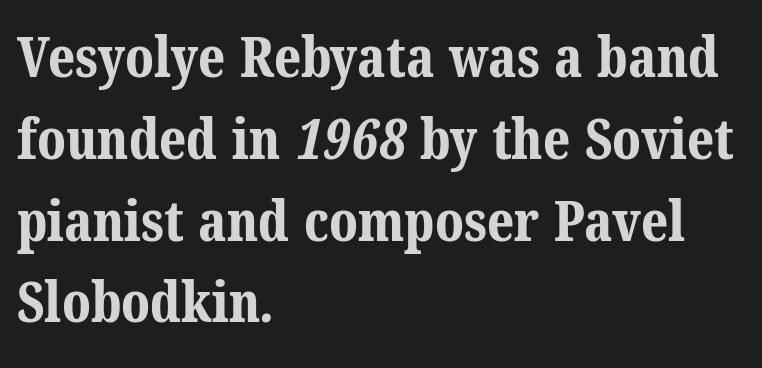
{"serif": "yes", "bold": "yes", "weight": "bold", "width": "normal", "stroke_contrast": "medium", "x_height": "medium", "monospaced": "no", "underline": "no", "align": "left", "line_spacing": "normal", "line_spacing_ratio": 1.46, "letter_spacing": "normal", "letter_spacing_em": 0.0, "glyph_px": 56}
